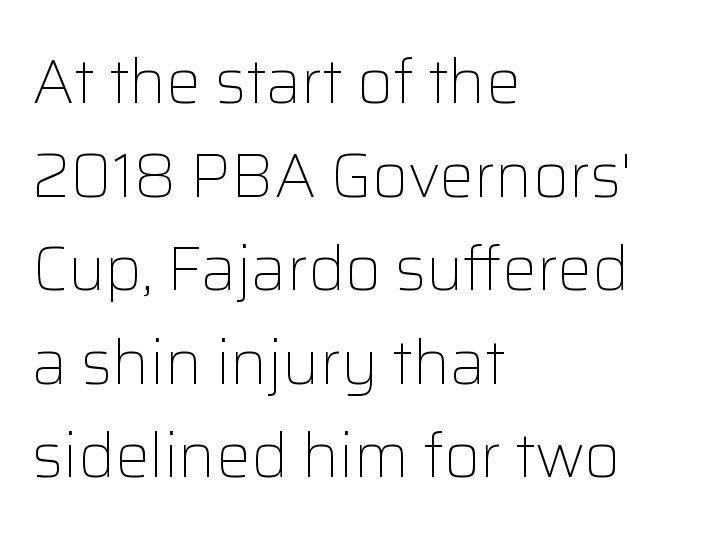
Line beginnings align vertically; line endings do not. Think of a printed novel: that variable character pitch is what you see here. Underline: absent. A typesetter would mark this as roman, not italic. This sample uses a sans-serif face.
